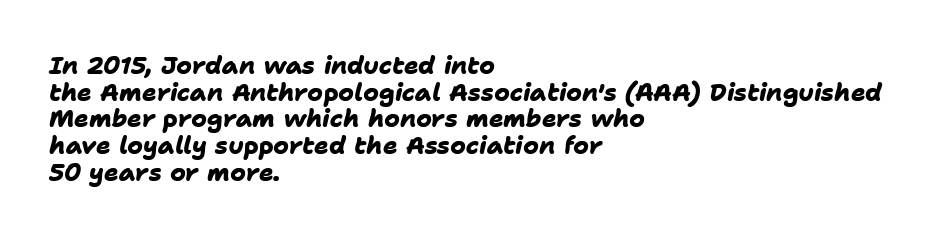
Q: Is the text bold? A: Yes.
Q: Is the text underlined? A: No.
Q: How is the paragraph aligned? A: Left-aligned.
Q: Is the spacing between letters normal or unusually wide? A: Normal.
Q: Is the spacing between lines tight, normal or loose? A: Tight.
